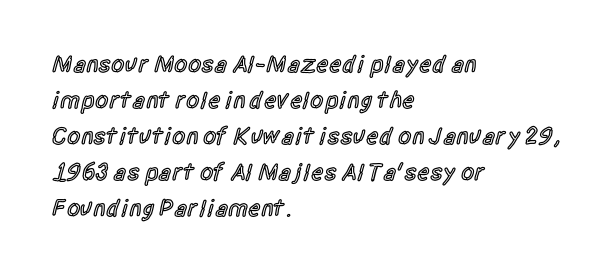
The type is set solid horizontally, with unmodified tracking. The space beneath each line is pristine and unruled. The passage shown stacks its lines at a standard gap. Visually the block forms a straight wall on the left and a jagged coastline on the right. The characters look somewhat weighty, a semibold short of true bold.
